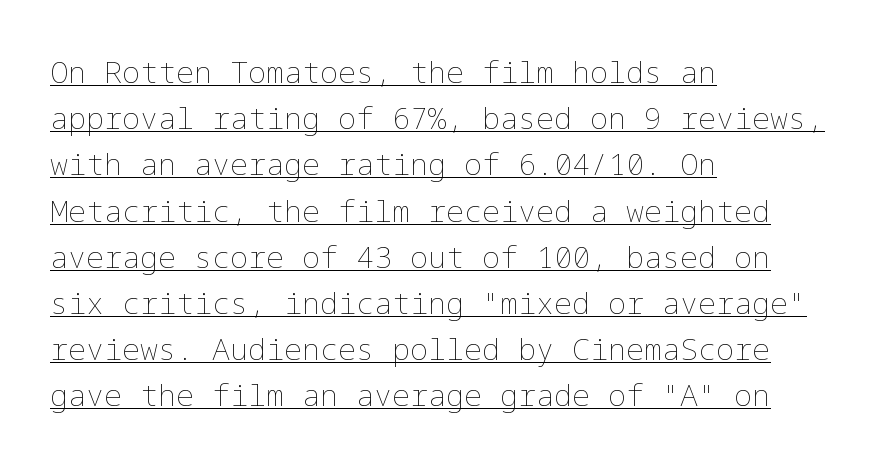
A typesetter would call this zero additional tracking. Line spacing here is normal. Underline: present. The lettering holds an erect, upright posture throughout. The typeface has the unassuming heft of standard copy or less.
